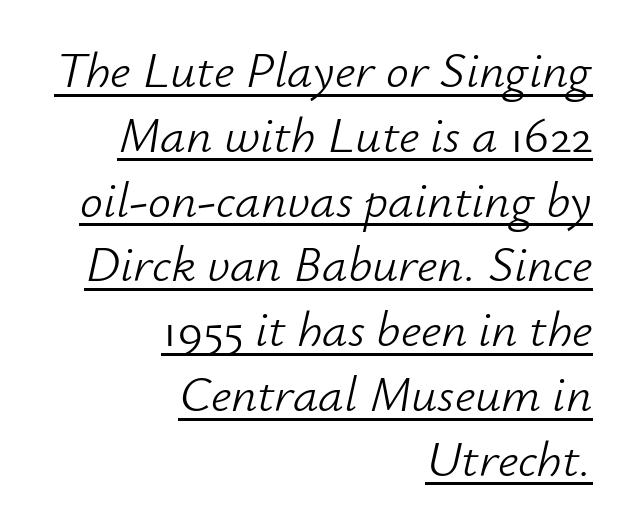
{"italic": "yes", "lean": "right", "slant_degrees": 12, "bold": "no", "weight": "light", "width": "normal", "stroke_contrast": "low", "x_height": "small", "monospaced": "no", "underline": "yes", "align": "right", "line_spacing": "normal", "line_spacing_ratio": 1.27, "letter_spacing": "normal", "letter_spacing_em": 0.0, "glyph_px": 51}
